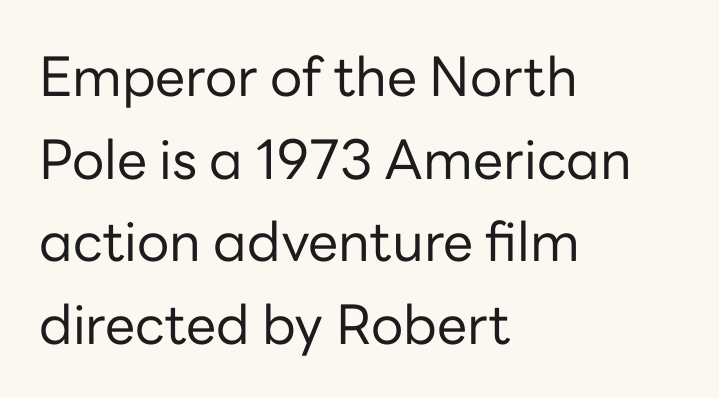
{"serif": "no", "italic": "no", "bold": "no", "weight": "regular", "width": "normal", "stroke_contrast": "low", "x_height": "medium", "monospaced": "no", "underline": "no", "align": "left", "line_spacing": "normal", "line_spacing_ratio": 1.53, "letter_spacing": "normal", "letter_spacing_em": 0.0, "glyph_px": 54}
